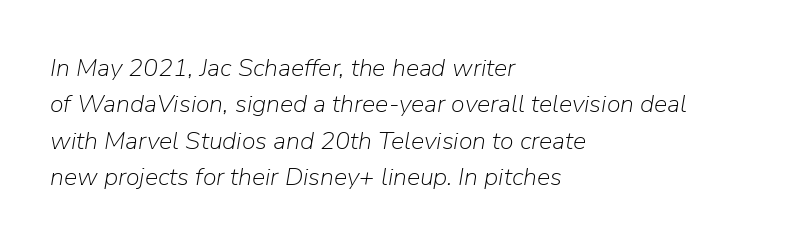
{"italic": "yes", "lean": "right", "slant_degrees": 9, "bold": "no", "underline": "no", "align": "left", "line_spacing": "normal", "line_spacing_ratio": 1.46, "letter_spacing": "normal", "letter_spacing_em": 0.0, "glyph_px": 25}
